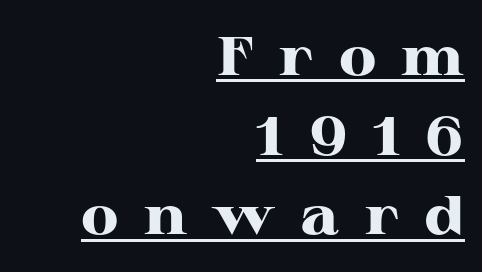
Compared with undecorated copy, this sample adds a rule below the words. The letters stand straight up with perfectly vertical stems. A typesetter would call this proportional, since set widths differ per character. Reading down the column, the eye jumps a familiar distance to each next line. Heft: maximum for text — a bold. The typeface chosen for these lines features serifs.
